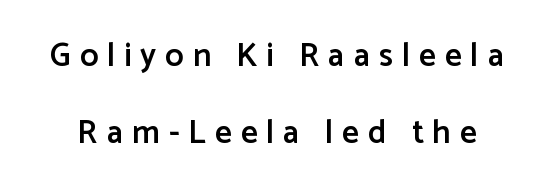
You can tell from the bare stems that sans-serif type was used. Bold? Not quite — semibold, heavier than regular but stopping short. The passage shown is not underscored anywhere. Whoever set this chose breathing room over compactness in the vertical rhythm. The rendering uses natural spacing where letterforms have individual widths. No italicization has been applied; the sample stays upright.
